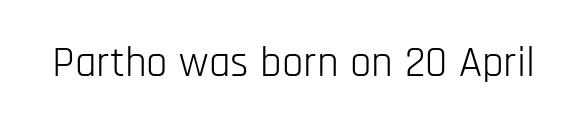
{"serif": "no", "italic": "no", "bold": "no", "weight": "light", "width": "condensed", "stroke_contrast": "low", "x_height": "large", "monospaced": "no", "underline": "no", "letter_spacing": "normal", "letter_spacing_em": 0.0, "glyph_px": 43}
